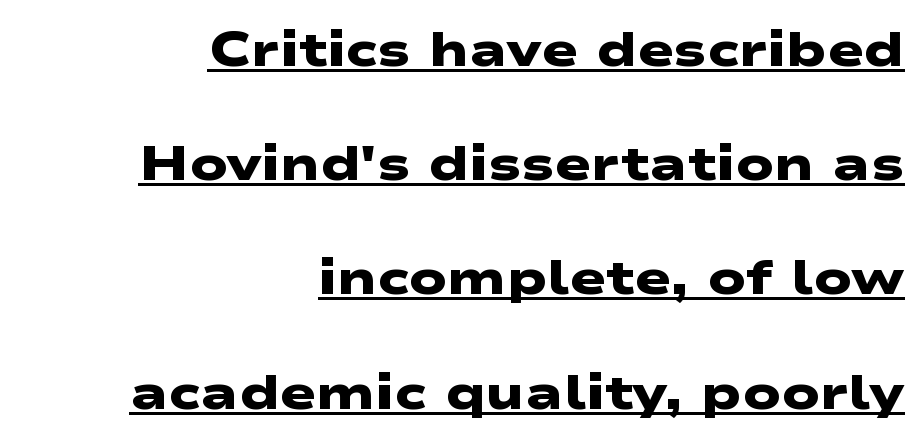
The passage is arranged like a letterhead date or caption credit — flush right. Look at the stroke-to-counter ratio: heavy, a bold. Look at the bottom of the vertical strokes: they stop flat, with no serifs. Words appear dense and cohesive because spacing is normal.
